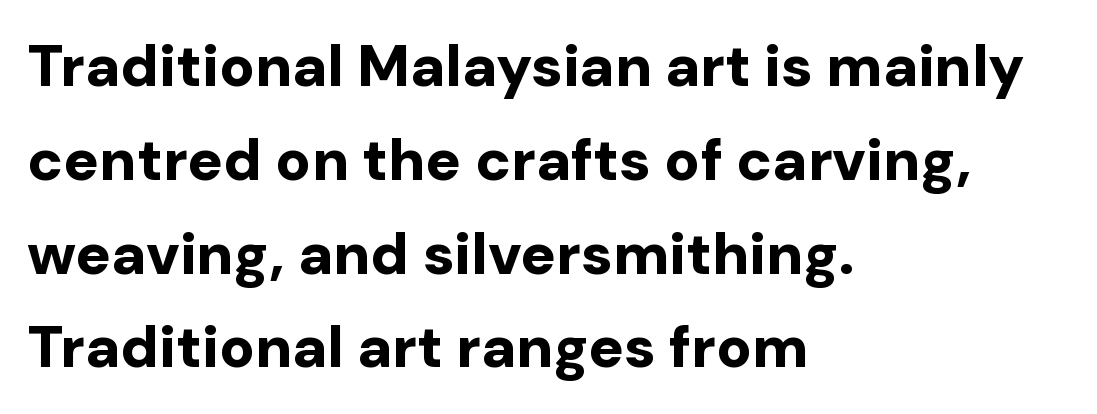
The passage shown is not underscored anywhere. Spacing between characters is what you'd get straight out of the box. Typeset ragged right — the left edge is the straight one. The passage shown is typed in a proportional face where columns would drift.
